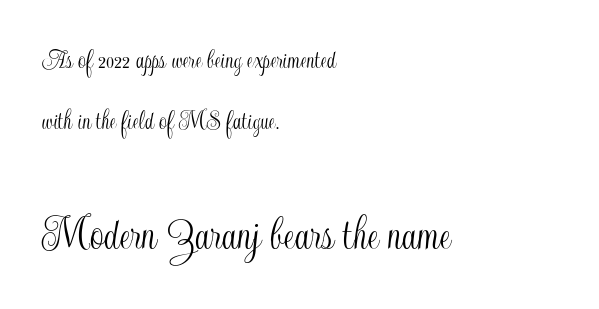
The image shows 49 px condensed type; set left-aligned, loose line spacing (2.19x), normal letter spacing, not underlined; the second (bottom) block is 1.75x larger; a small x-height.
